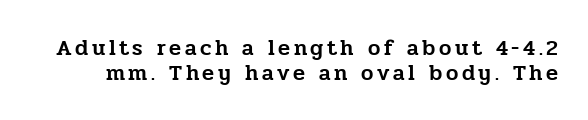
The image shows 22 px text type, upright; set tight line spacing (1.13x), not underlined.
